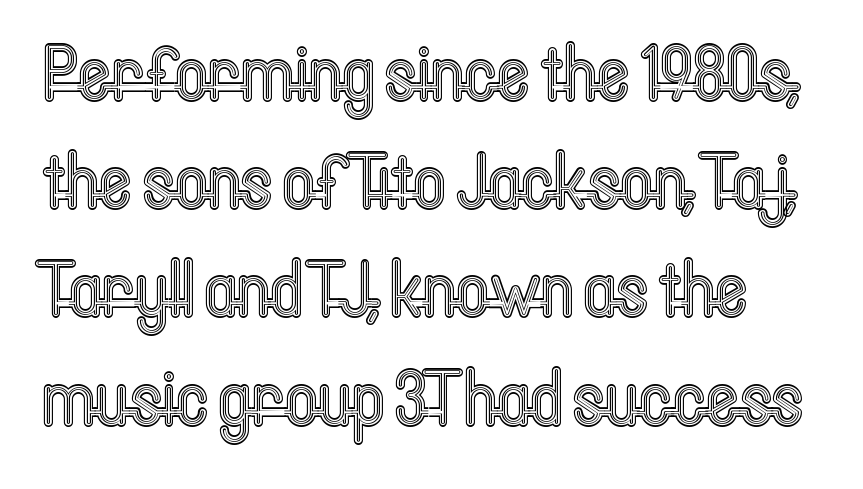
The tracking reads as untouched default to a designer's eye. This is roman type, the default non-slanted kind. The leading is moderate, giving the passage an even texture. Note the varied advance widths — an 'i' is clearly narrower than an 'm'. Check the space under the baseline: it is left empty.
